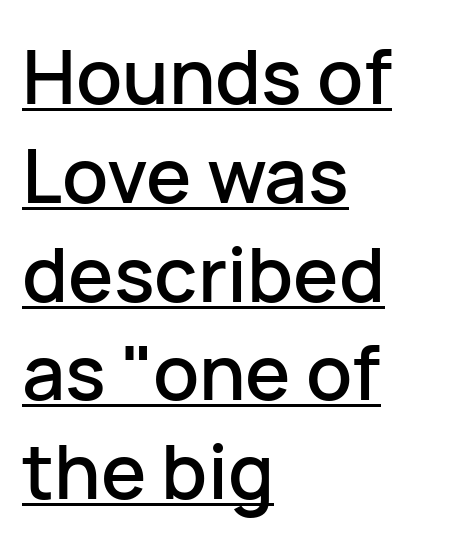
Q: Is the text italic (slanted)? A: No, it is upright.
Q: Is the typeface a serif or a sans-serif typeface? A: Sans-serif.
Q: Is the text underlined? A: Yes.
Q: How is the paragraph aligned? A: Left-aligned.
Q: Is the spacing between letters normal or unusually wide? A: Normal.
Q: Is the spacing between lines tight, normal or loose? A: Normal.
Q: Width (condensed, normal, or wide)? A: Normal.
Q: Stroke contrast? A: Low.
Q: x-height? A: Medium.
Q: Monospaced? A: No.
